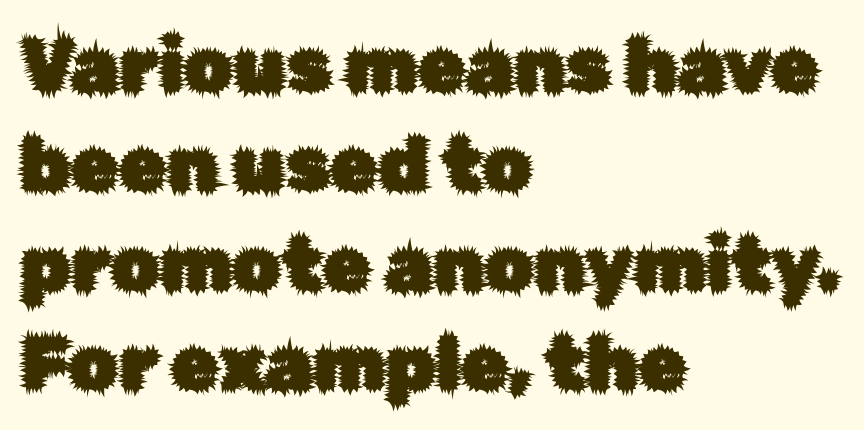
The lines sit at an ordinary, default distance from one another. The axis of the letterforms is exactly vertical. A typesetter would call this proportional, since set widths differ per character. Any mark beneath the type? The region is blank. Serifs: no, the terminals of the letterforms are clean.
